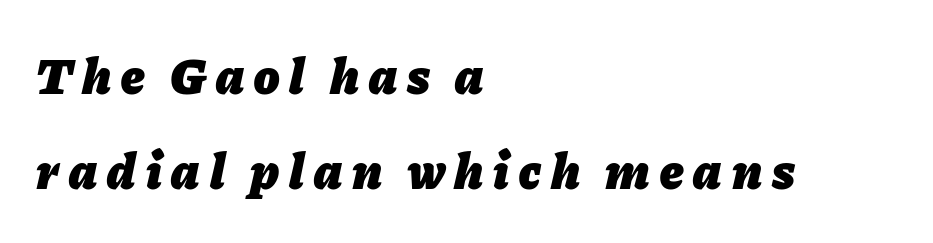
{"italic": "yes", "lean": "right", "slant_degrees": 11, "bold": "yes", "weight": "heavy", "width": "normal", "stroke_contrast": "low", "x_height": "medium", "monospaced": "no", "underline": "no", "align": "left", "line_spacing_ratio": 1.83, "glyph_px": 52}
